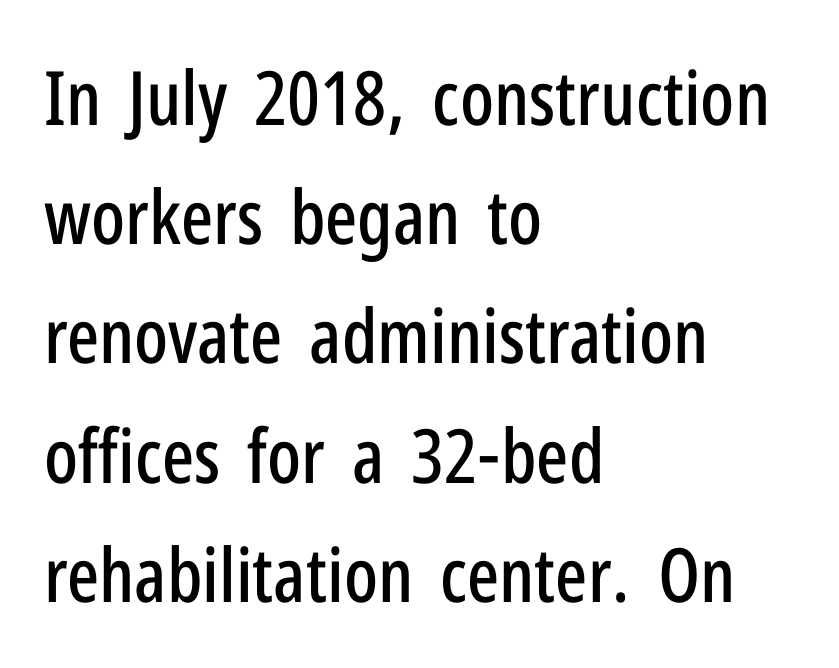
Has an underline been added? It has not. Does the type have serifs? No, each stem ends abruptly. The tracking reads as untouched default to a designer's eye. Rows of type keep a routine distance in the vertical direction. The rag falls on the right side of this text block.
